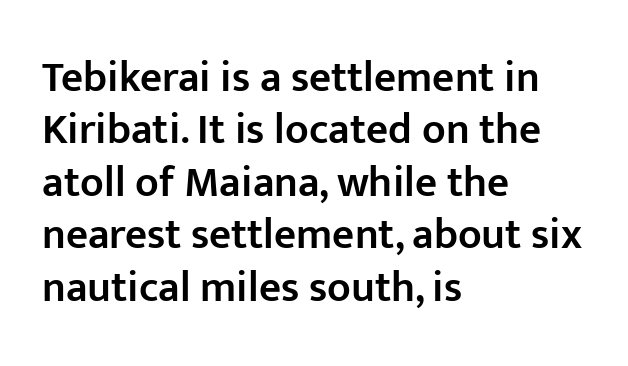
The face used here is proportionally spaced, like ordinary book or web type. These lines are composed in type without serifs. It's the straight-up-and-down kind of type. Horizontal alignment here is leftward, the default for most running prose.
